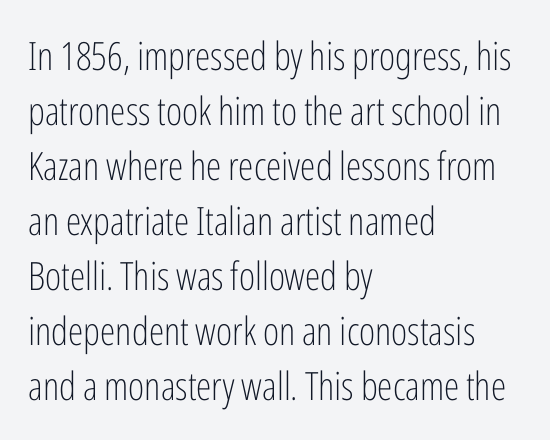
Q: Is the text bold? A: No.
Q: Is the text italic (slanted)? A: No, it is upright.
Q: Is the typeface a serif or a sans-serif typeface? A: Sans-serif.
Q: Is the text underlined? A: No.
Q: How is the paragraph aligned? A: Left-aligned.
Q: Is the spacing between letters normal or unusually wide? A: Normal.
Q: Is the spacing between lines tight, normal or loose? A: Normal.
Q: Width (condensed, normal, or wide)? A: Condensed.
Q: Stroke contrast? A: Low.
Q: x-height? A: Medium.
Q: Monospaced? A: No.
